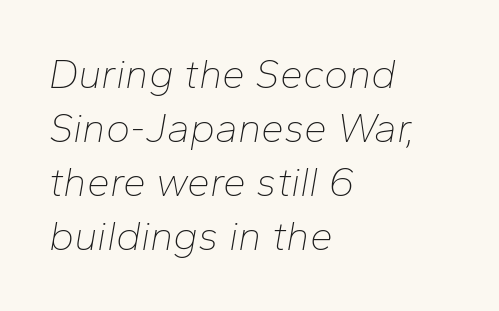
The image shows 41 px thin type, italic (leaning right); set left-aligned, normal line spacing (1.32x), normal letter spacing, not underlined; low stroke contrast and a medium x-height.
